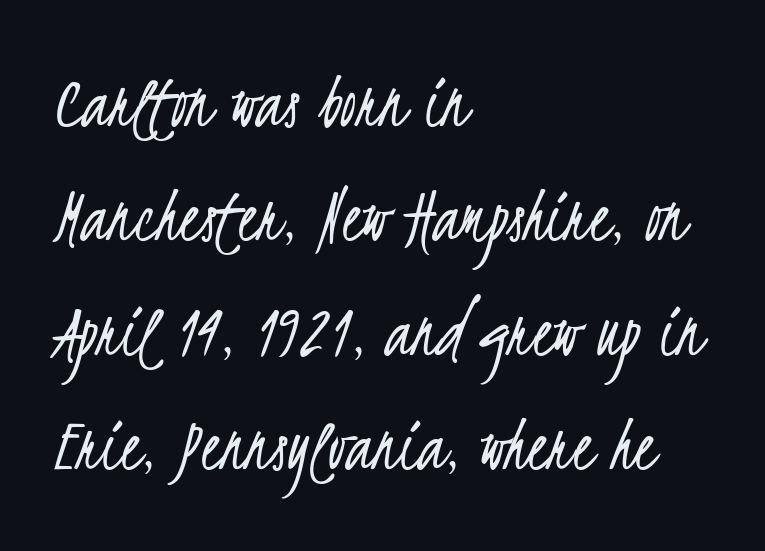
The vertical gap from one line to the next is medium. The compositor pushed each line to the left boundary. What kind of face is this? One without serifs — a sans. Bare-footed words on every line. Character widths vary here, with narrow letters taking less room than wide ones. Short note: letters normally spaced.
